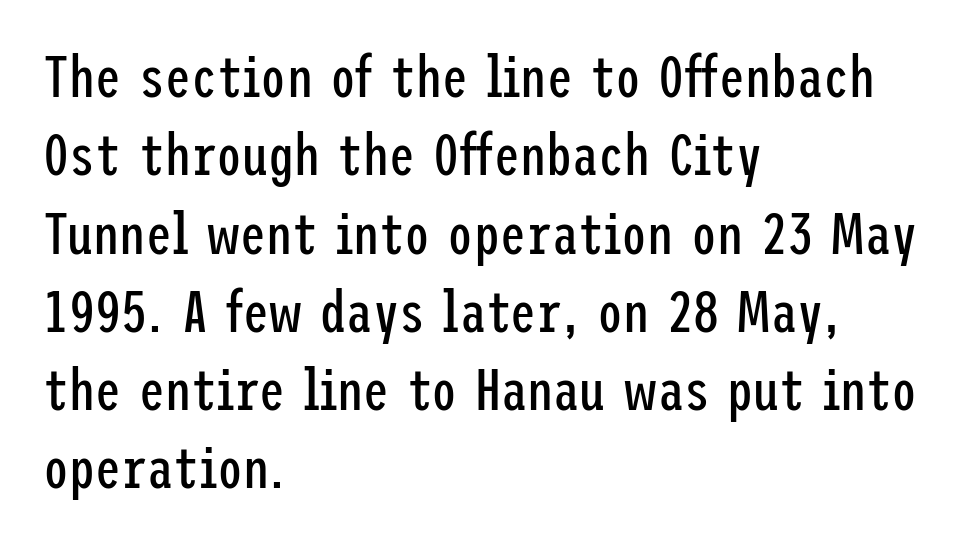
The image shows 58 px regular-weight, condensed sans-serif type, upright; set left-aligned, normal line spacing (1.35x), normal letter spacing, not underlined; low stroke contrast and a medium x-height.
